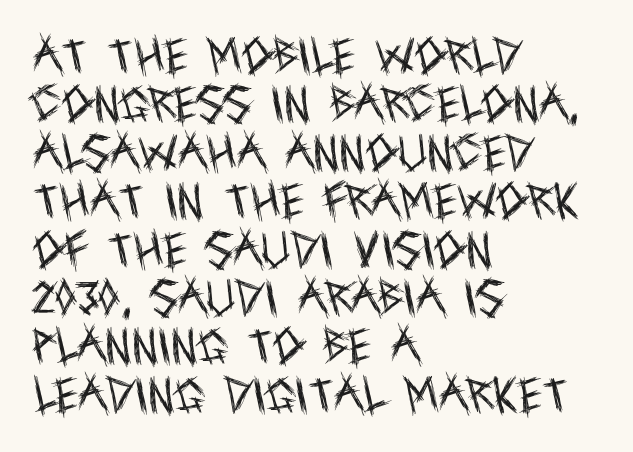
The gaps between neighbouring characters are ordinary and unremarkable. Line beginnings align vertically; line endings do not. This is not heavy type; no bold has been used. The letters stand upright; this is a roman face. To sum up the face: it is a sans, with no serifs. Is this a fixed-width face? No — the glyphs have proportional, varying widths.
